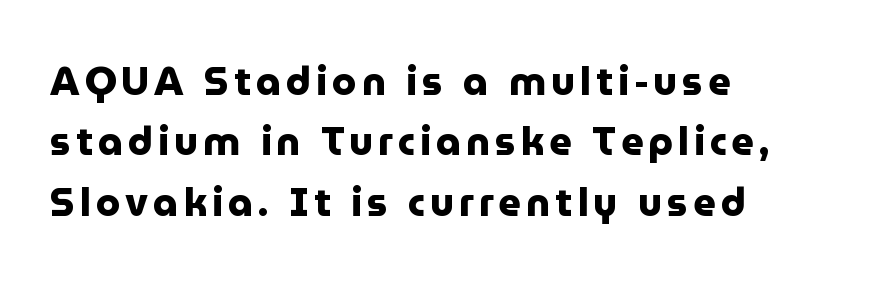
A normal amount of white space separates one row of letters from the next. Are there feet on the stems? There aren't — it's a sans. Do the characters align in a grid? No, the font is proportional. This rendering uses left alignment, leaving the right contour irregular. The type sits square on the baseline with zero lean.
